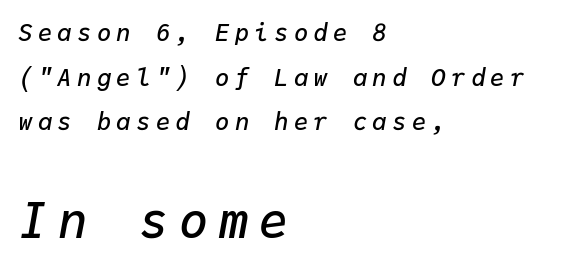
Q: Is the text bold? A: Semi-bold.
Q: Is the text italic (slanted)? A: Yes, it leans right by about 9 degrees.
Q: Is the text underlined? A: No.
Q: How is the paragraph aligned? A: Left-aligned.
Q: Is the spacing between letters normal or unusually wide? A: Unusually wide.
Q: Which block of text is set in a larger size, the first (top) or the second (bottom)? A: The second (bottom) one.
Q: Width (condensed, normal, or wide)? A: Normal.
Q: Stroke contrast? A: Low.
Q: x-height? A: Medium.
Q: Monospaced? A: Yes.
